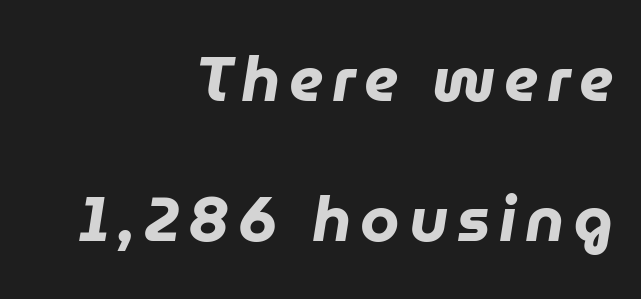
Posture: slanted. The face used here is proportionally spaced, like ordinary book or web type. You'd pick this weight for a headline — it's a proper bold. Horizontally, the lines are justified to the trailing edge only.
